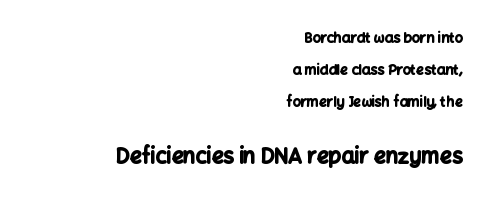
The image shows 21 px bold type, upright; set right-aligned, loose line spacing (2.28x), normal letter spacing, not underlined; the second (bottom) block is 1.5x larger.
